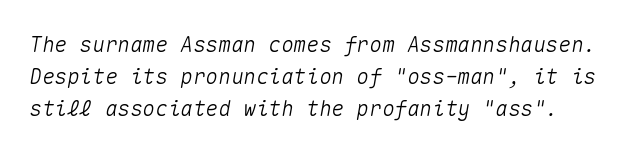
The image shows 21 px text type, italic (leaning right); set normal line spacing (1.53x), normal letter spacing, not underlined.
